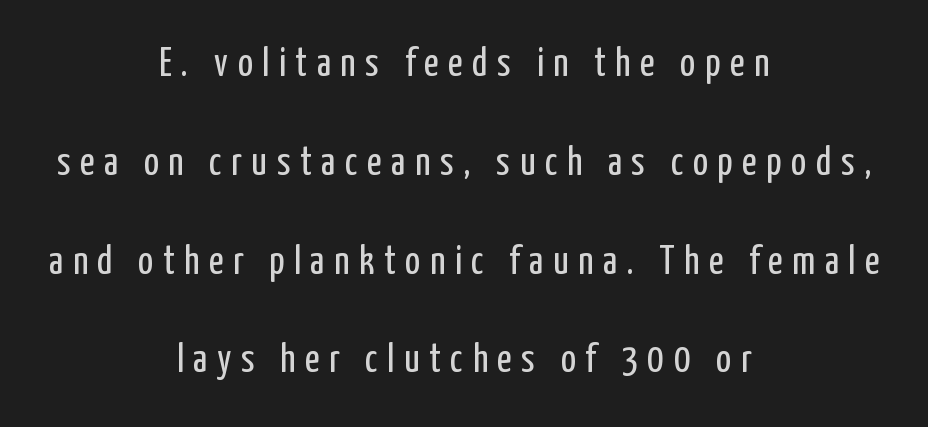
Short note: letters widely spaced. Stroke terminals: plain, sans-serif. Check under the words: just untouched page. Visually the block forms a symmetrical silhouette, jagged on both flanks. The lines are spread far apart with generous leading.
